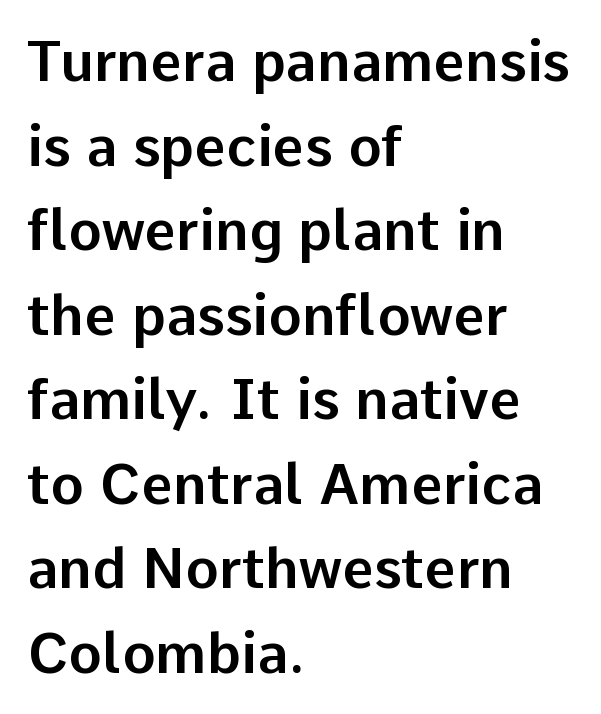
Q: Is the text italic (slanted)? A: No, it is upright.
Q: Is the typeface a serif or a sans-serif typeface? A: Sans-serif.
Q: Is the text underlined? A: No.
Q: How is the paragraph aligned? A: Left-aligned.
Q: Is the spacing between letters normal or unusually wide? A: Normal.
Q: Is the spacing between lines tight, normal or loose? A: Normal.
Q: Width (condensed, normal, or wide)? A: Normal.
Q: Stroke contrast? A: Low.
Q: x-height? A: Medium.
Q: Monospaced? A: No.
